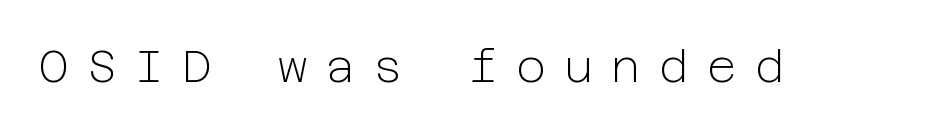
Q: Is the text bold? A: No.
Q: Is the text italic (slanted)? A: No, it is upright.
Q: Is the typeface a serif or a sans-serif typeface? A: Sans-serif.
Q: Is the text underlined? A: No.
Q: Is the spacing between letters normal or unusually wide? A: Unusually wide.
Q: Width (condensed, normal, or wide)? A: Normal.
Q: Stroke contrast? A: Low.
Q: x-height? A: Medium.
